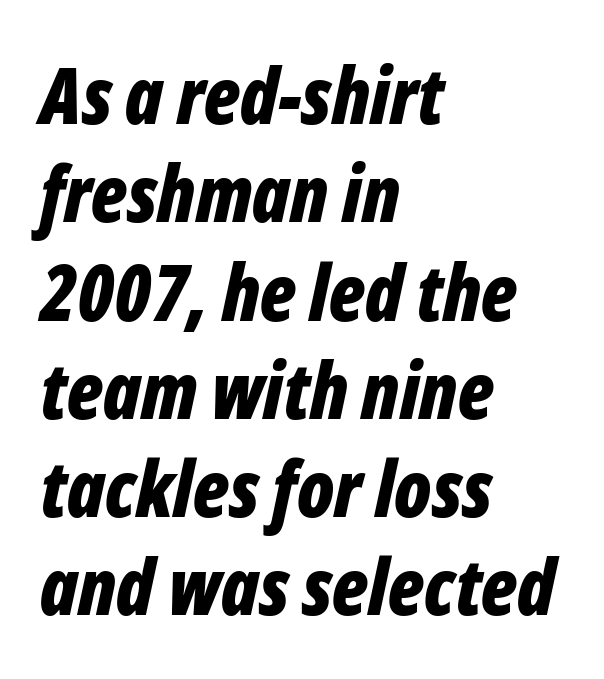
These lines keep a tight, regular rhythm from letter to letter. This is heavy type, rendered in bold. Is this a fixed-width face? No — the glyphs have proportional, varying widths. Slanted lettering throughout.
